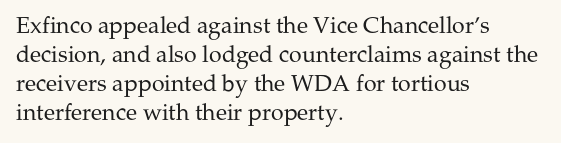
The image shows 23 px text type, upright; set left-aligned, normal line spacing (1.26x), normal letter spacing, not underlined.
